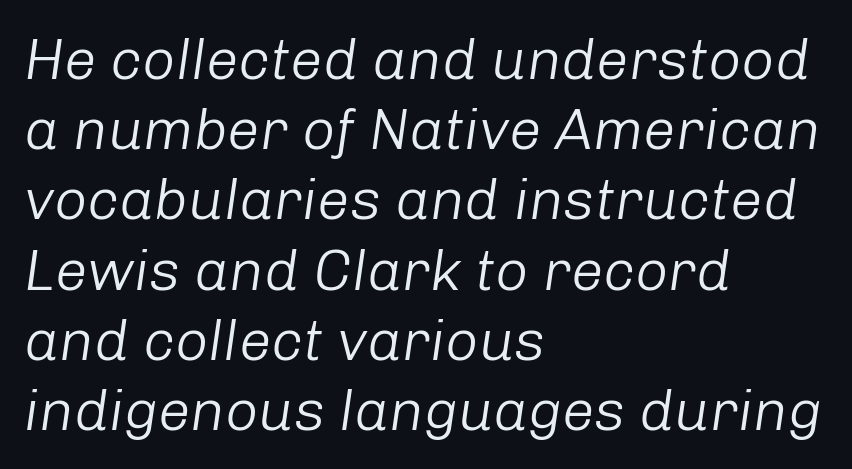
{"italic": "yes", "lean": "right", "slant_degrees": 8, "bold": "no", "weight": "light", "width": "normal", "stroke_contrast": "low", "x_height": "medium", "monospaced": "no", "underline": "no", "align": "left", "line_spacing_ratio": 1.21, "letter_spacing": "normal", "letter_spacing_em": 0.0, "glyph_px": 58}
